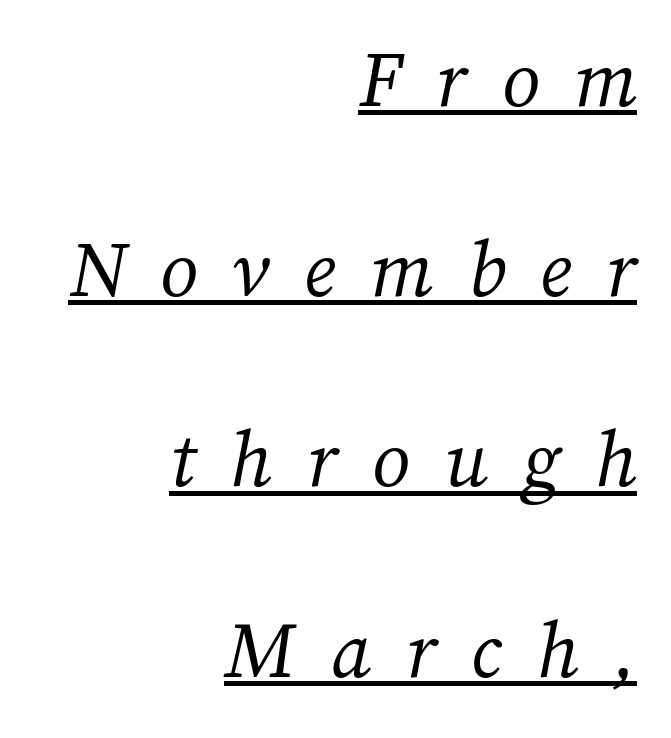
Q: Is the text bold? A: No.
Q: Is the text italic (slanted)? A: Yes, it leans right by about 12 degrees.
Q: Is the typeface a serif or a sans-serif typeface? A: Serif.
Q: Is the text underlined? A: Yes.
Q: How is the paragraph aligned? A: Right-aligned.
Q: Is the spacing between letters normal or unusually wide? A: Unusually wide.
Q: Is the spacing between lines tight, normal or loose? A: Loose.
Q: Width (condensed, normal, or wide)? A: Normal.
Q: Stroke contrast? A: Medium.
Q: x-height? A: Medium.
Q: Monospaced? A: No.
